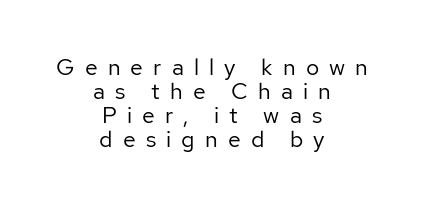
Q: Is the text bold? A: No.
Q: Is the text italic (slanted)? A: No, it is upright.
Q: Is the text underlined? A: No.
Q: How is the paragraph aligned? A: Centered.
Q: Is the spacing between letters normal or unusually wide? A: Unusually wide.
Q: Is the spacing between lines tight, normal or loose? A: Tight.
